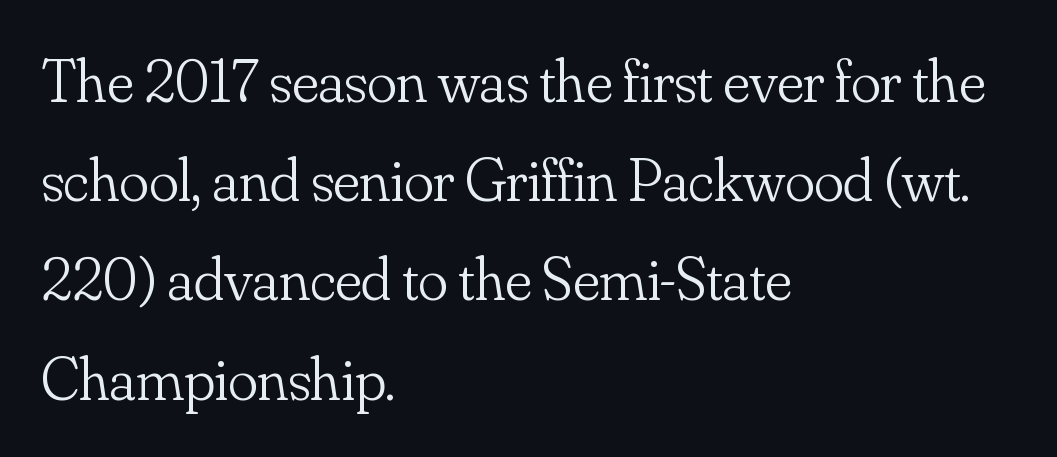
{"serif": "yes", "italic": "no", "bold": "no", "weight": "light", "width": "normal", "stroke_contrast": "low", "x_height": "small", "monospaced": "no", "underline": "no", "align": "left", "line_spacing": "normal", "line_spacing_ratio": 1.6, "letter_spacing": "normal", "letter_spacing_em": 0.0, "glyph_px": 62}
